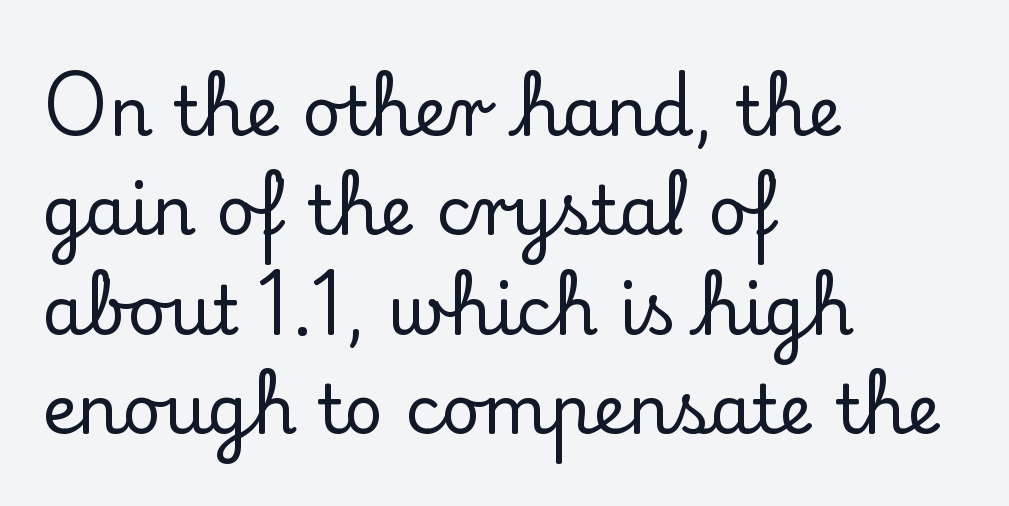
{"serif": "yes", "italic": "no", "width": "normal", "stroke_contrast": "low", "x_height": "small", "monospaced": "no", "underline": "no", "align": "left", "line_spacing": "normal", "line_spacing_ratio": 1.46, "letter_spacing": "normal", "letter_spacing_em": 0.0, "glyph_px": 68}
